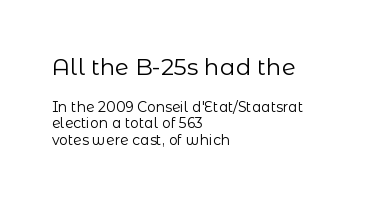
Which chunk is bigger? The first one — the top block dwarfs the bottom. Does the copy run flush right? No — it runs flush left. Unbolded letterforms with no extra heft. Tracking value appears to be zero — textbook default spacing.
